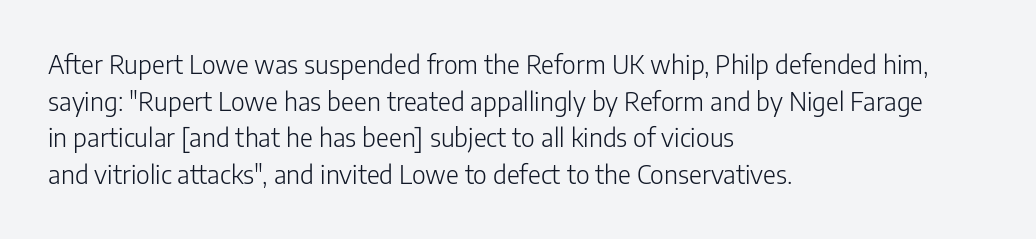
{"italic": "no", "bold": "no", "underline": "no", "align": "left", "line_spacing": "normal", "line_spacing_ratio": 1.47, "letter_spacing": "normal", "letter_spacing_em": 0.0, "glyph_px": 25}
